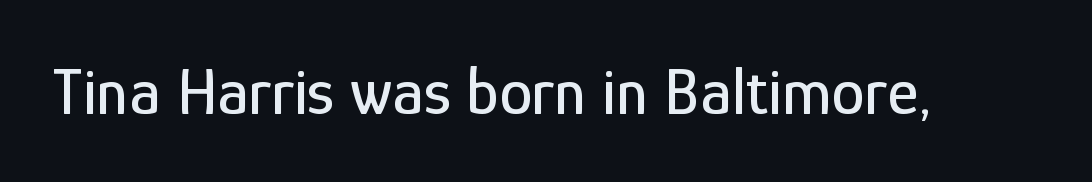
{"serif": "no", "italic": "no", "width": "condensed", "stroke_contrast": "low", "x_height": "medium", "monospaced": "no", "underline": "no", "letter_spacing": "normal", "letter_spacing_em": 0.0, "glyph_px": 67}
